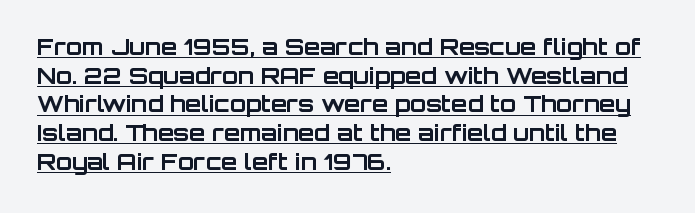
{"italic": "no", "bold": "yes", "underline": "yes", "align": "left", "line_spacing": "normal", "line_spacing_ratio": 1.25, "letter_spacing": "normal", "letter_spacing_em": 0.0, "glyph_px": 23}
